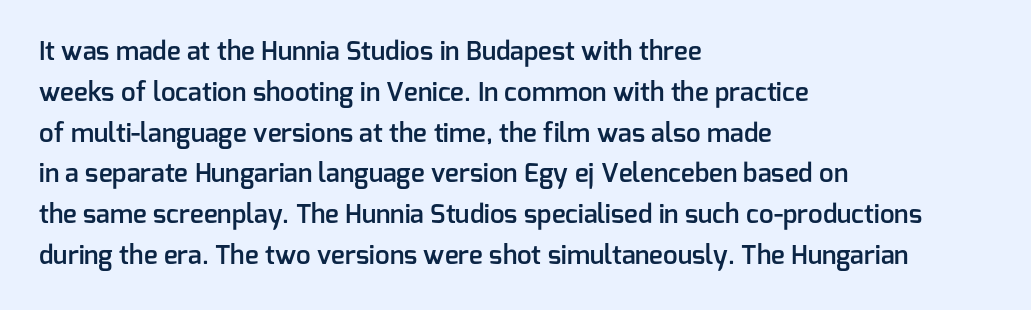
The image shows 26 px text type, upright; set left-aligned, normal line spacing (1.57x), normal letter spacing, not underlined.
